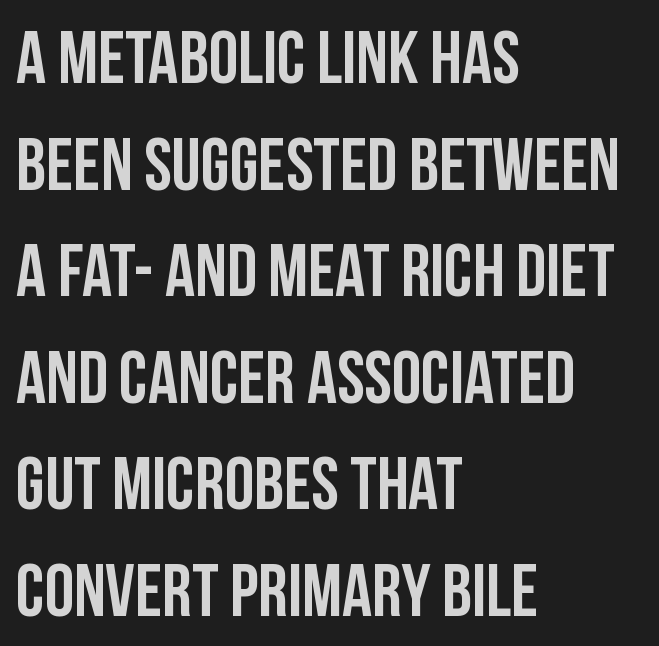
The image shows 74 px condensed sans-serif type, upright; set left-aligned, normal line spacing (1.44x), normal letter spacing, not underlined; low stroke contrast and a large x-height.
